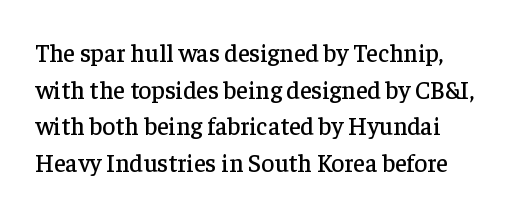
{"italic": "no", "underline": "no", "line_spacing": "normal", "line_spacing_ratio": 1.47, "letter_spacing": "normal", "letter_spacing_em": 0.0, "glyph_px": 25}
